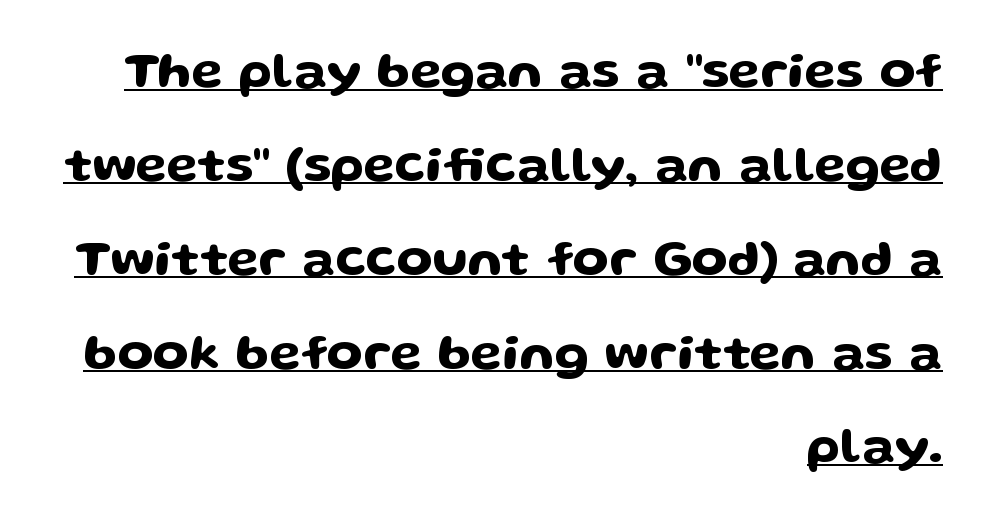
Q: Is the text italic (slanted)? A: No, it is upright.
Q: Is the typeface a serif or a sans-serif typeface? A: Sans-serif.
Q: Is the text underlined? A: Yes.
Q: How is the paragraph aligned? A: Right-aligned.
Q: Is the spacing between letters normal or unusually wide? A: Normal.
Q: Width (condensed, normal, or wide)? A: Wide.
Q: Stroke contrast? A: Low.
Q: x-height? A: Medium.
Q: Monospaced? A: No.
